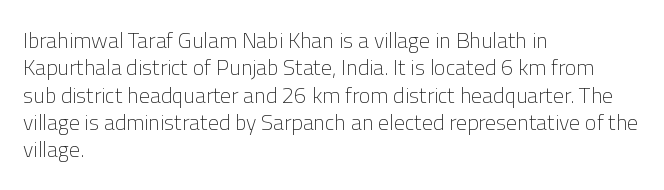
Q: Is the text bold? A: No.
Q: Is the text italic (slanted)? A: No, it is upright.
Q: Is the text underlined? A: No.
Q: How is the paragraph aligned? A: Left-aligned.
Q: Is the spacing between letters normal or unusually wide? A: Normal.
